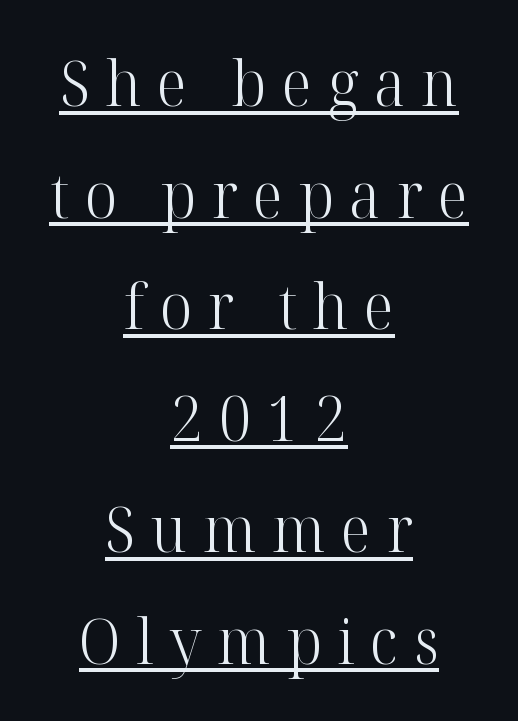
The image shows 63 px light serif type, upright; set centered, line spacing 1.77x, unusually wide letter spacing (+0.25 em), underlined; high stroke contrast and a medium x-height.
